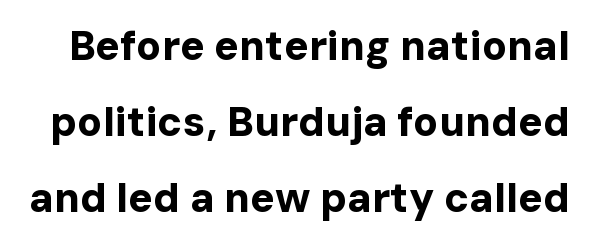
The image shows 41 px bold sans-serif type, upright; set line spacing 1.85x, normal letter spacing, not underlined; low stroke contrast and a medium x-height.
